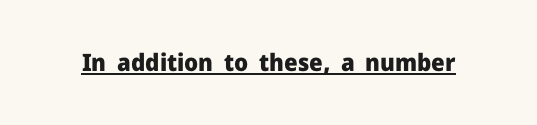
{"italic": "no", "bold": "yes", "underline": "yes", "letter_spacing": "normal", "letter_spacing_em": 0.0, "glyph_px": 24}
